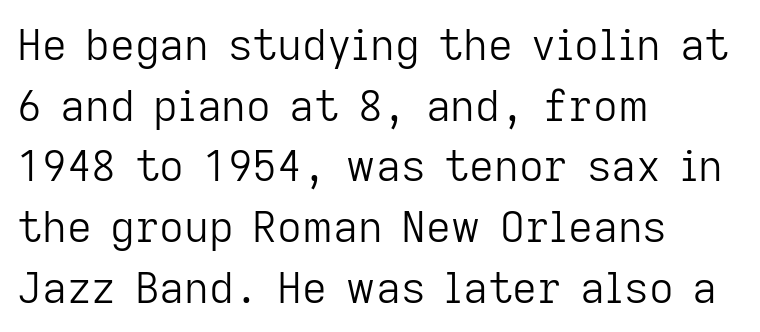
Q: Is the text bold? A: No.
Q: Is the text italic (slanted)? A: No, it is upright.
Q: Is the typeface a serif or a sans-serif typeface? A: Sans-serif.
Q: Is the text underlined? A: No.
Q: How is the paragraph aligned? A: Left-aligned.
Q: Is the spacing between letters normal or unusually wide? A: Normal.
Q: Is the spacing between lines tight, normal or loose? A: Normal.
Q: Width (condensed, normal, or wide)? A: Normal.
Q: Stroke contrast? A: Low.
Q: x-height? A: Medium.
Q: Monospaced? A: No.
